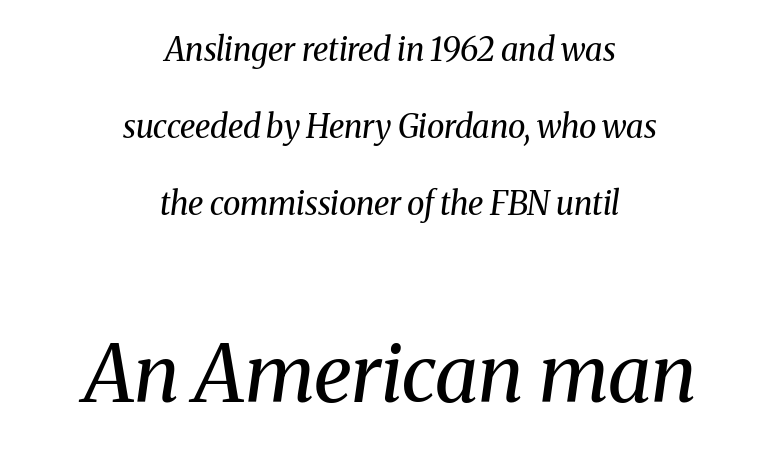
Q: Is the text bold? A: No.
Q: Is the text italic (slanted)? A: Yes, it leans right by about 8 degrees.
Q: Is the typeface a serif or a sans-serif typeface? A: Serif.
Q: Is the text underlined? A: No.
Q: How is the paragraph aligned? A: Centered.
Q: Is the spacing between letters normal or unusually wide? A: Normal.
Q: Is the spacing between lines tight, normal or loose? A: Loose.
Q: Which block of text is set in a larger size, the first (top) or the second (bottom)? A: The second (bottom) one.
Q: Width (condensed, normal, or wide)? A: Normal.
Q: Stroke contrast? A: Medium.
Q: x-height? A: Medium.
Q: Monospaced? A: No.
